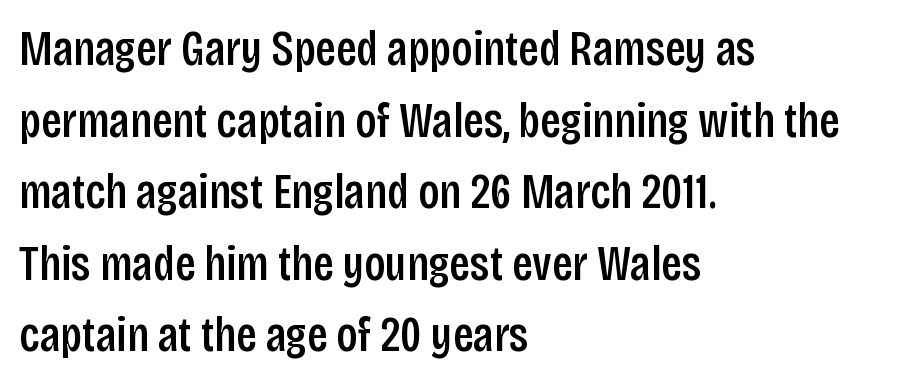
{"serif": "no", "italic": "no", "width": "condensed", "stroke_contrast": "low", "x_height": "large", "monospaced": "no", "underline": "no", "align": "left", "line_spacing": "normal", "line_spacing_ratio": 1.46, "letter_spacing": "normal", "letter_spacing_em": 0.0, "glyph_px": 49}
